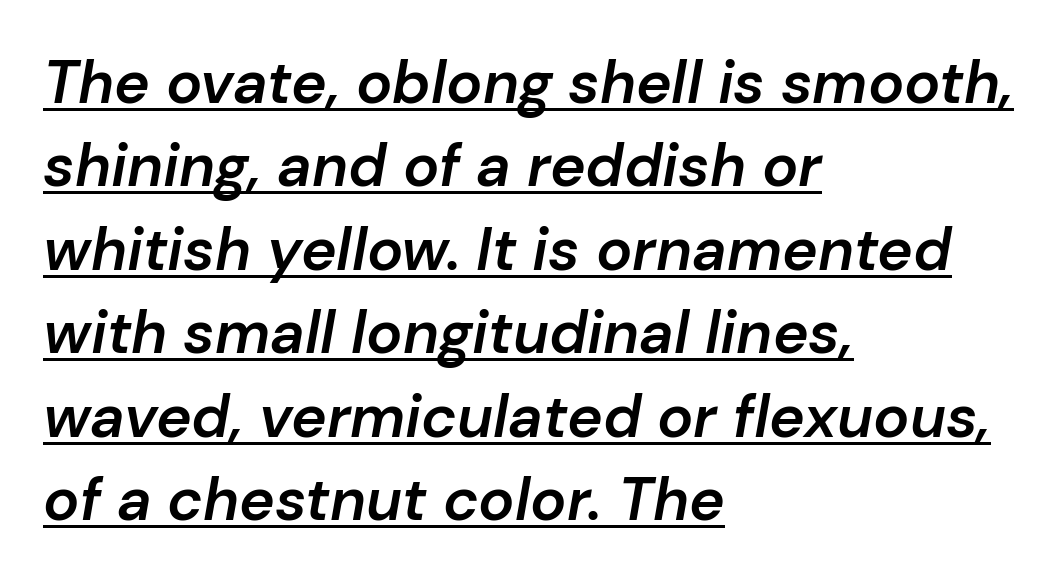
Q: Is the text bold? A: Semi-bold.
Q: Is the text italic (slanted)? A: Yes, it leans right by about 10 degrees.
Q: Is the text underlined? A: Yes.
Q: How is the paragraph aligned? A: Left-aligned.
Q: Is the spacing between letters normal or unusually wide? A: Normal.
Q: Is the spacing between lines tight, normal or loose? A: Normal.
Q: Width (condensed, normal, or wide)? A: Normal.
Q: Stroke contrast? A: Low.
Q: x-height? A: Medium.
Q: Monospaced? A: No.
